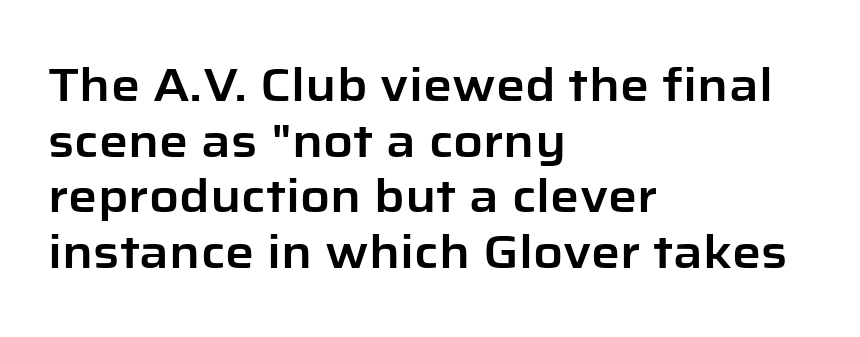
{"serif": "no", "italic": "no", "width": "normal", "stroke_contrast": "low", "x_height": "medium", "monospaced": "no", "underline": "no", "align": "left", "line_spacing_ratio": 1.21, "letter_spacing": "normal", "letter_spacing_em": 0.0, "glyph_px": 46}
